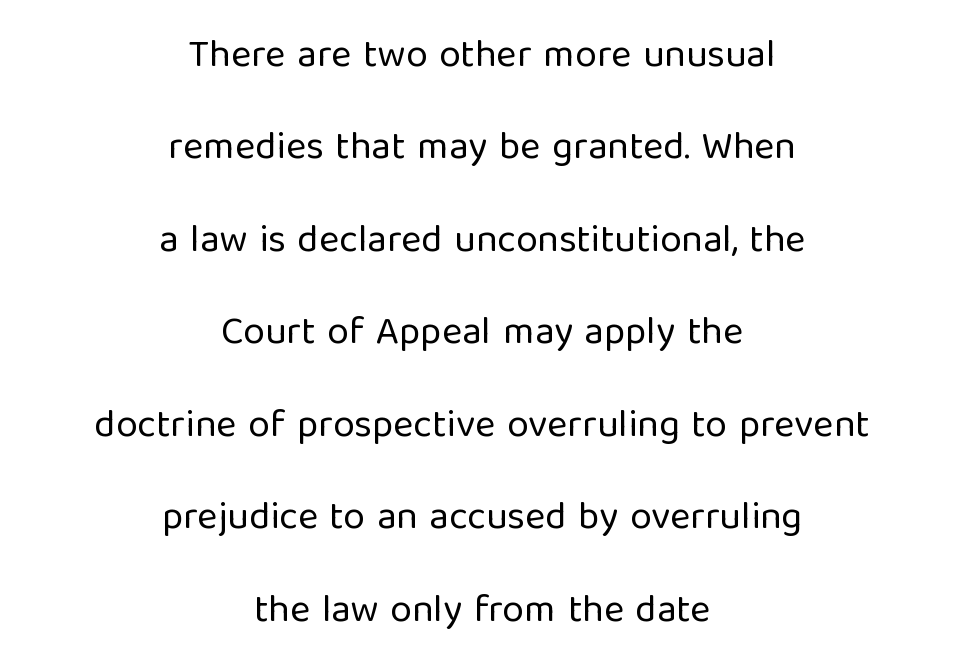
The image shows 39 px regular-weight sans-serif type, upright; set centered, loose line spacing (2.37x), normal letter spacing, not underlined; low stroke contrast and a medium x-height.
